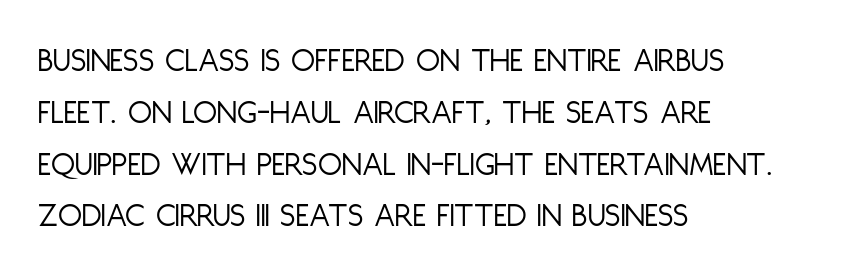
Honestly, there is no underline to notice here at all. Note the varied advance widths — an 'i' is clearly narrower than an 'm'. Reading down the column, the eye jumps a familiar distance to each next line. The rag falls on the right side of this text block. The face looks like a standard text weight, possibly lighter. Tracking value appears to be zero — textbook default spacing.
